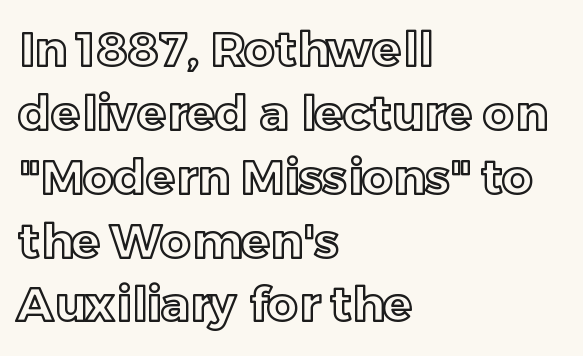
The image shows 48 px text type, upright; set left-aligned, normal line spacing (1.33x), normal letter spacing, not underlined; a medium x-height.
